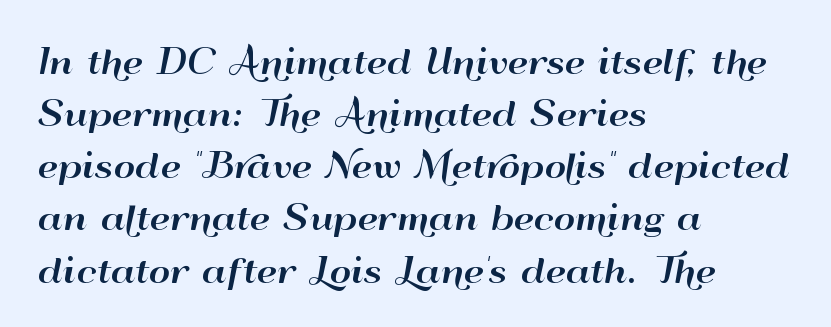
Do the characters align in a grid? No, the font is proportional. Nothing unusual about the tracking: characters are spaced as the font intends. These lines stack with their left ends in a neat column. No feet cap the strokes, marking this as sans-serif type. Type without underlining.
